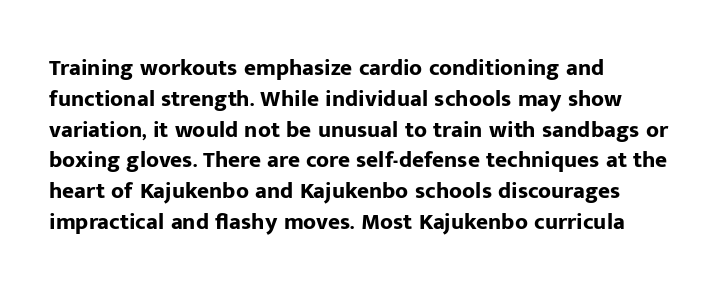
{"italic": "no", "bold": "yes", "underline": "no", "align": "left", "line_spacing": "normal", "line_spacing_ratio": 1.34, "letter_spacing": "normal", "letter_spacing_em": 0.0, "glyph_px": 23}
